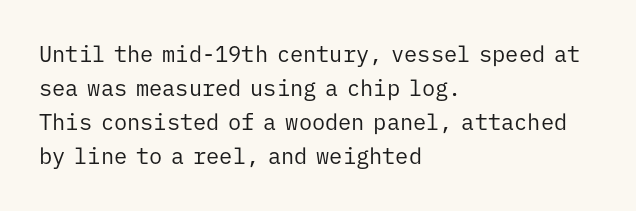
Caption: multi-line text, flush left, ragged right. Rendered with straight, roman letterforms. Beneath every word, the page is bare. Weight: not bold — regular or lighter. Nobody touched the tracking dial on this one. Vertically, the passage feels balanced, rows spaced as you'd expect.
